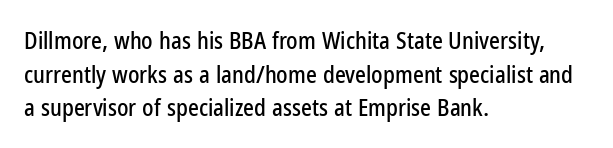
Notice how the passage keeps a crisp vertical edge on the left only. Ascenders rise straight up at ninety degrees. The passage shown is not underscored anywhere. Tracking value appears to be zero — textbook default spacing.
